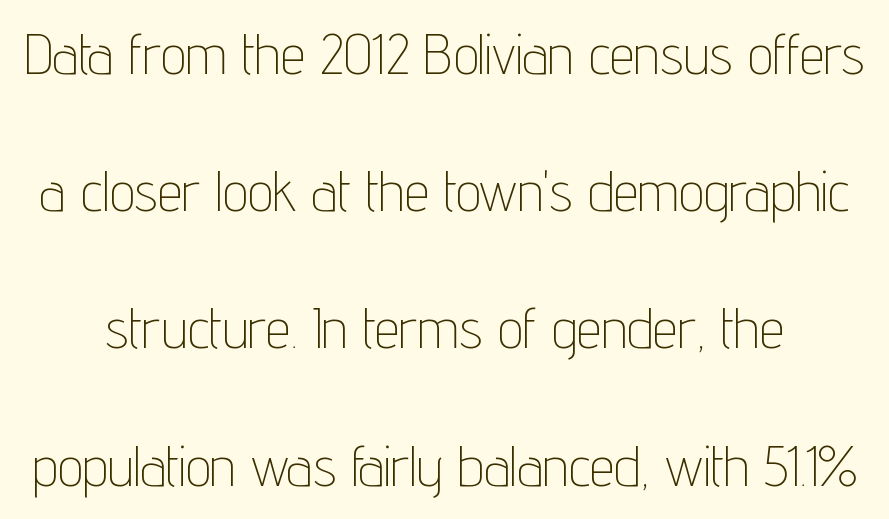
Heaviness? Minimal to ordinary, like unemphasized prose. Does the leading feel generous? Absolutely, it's lavish. Varying glyph widths throughout — classic text-font behaviour. Serif or sans? Sans — the stroke terminals are bare. Check the space under the baseline: it is left empty. This is the regular roman posture of the typeface.
